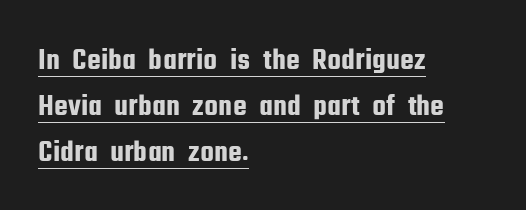
These lines are set flush left with a ragged right edge. Does the leading feel generous? No, just average. Has an underline been added? It has. Short note: letters normally spaced. The letters stand straight up with perfectly vertical stems. These lines are rendered in a variable-pitch font.
